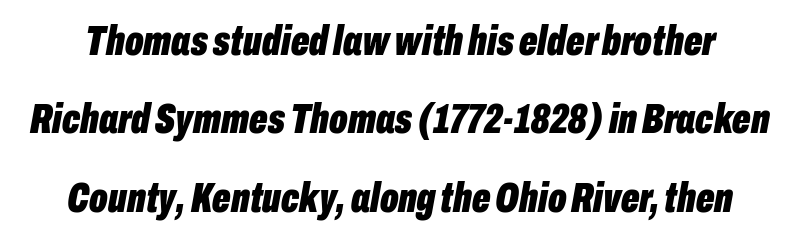
The image shows 43 px bold, condensed type, italic (leaning right); set line spacing 1.82x, normal letter spacing, not underlined; low stroke contrast and a medium x-height.
